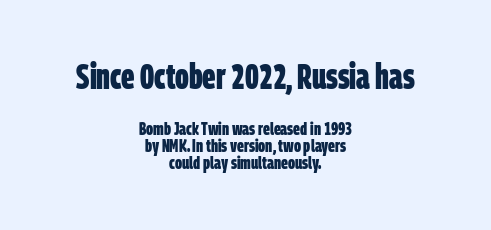
{"serif": "no", "bold": "yes", "weight": "bold", "width": "condensed", "stroke_contrast": "low", "x_height": "large", "monospaced": "no", "underline": "no", "align": "center", "line_spacing": "tight", "line_spacing_ratio": 0.96, "letter_spacing": "normal", "letter_spacing_em": 0.0, "larger_block": "first", "size_ratio": 1.94, "glyph_px": 35}
